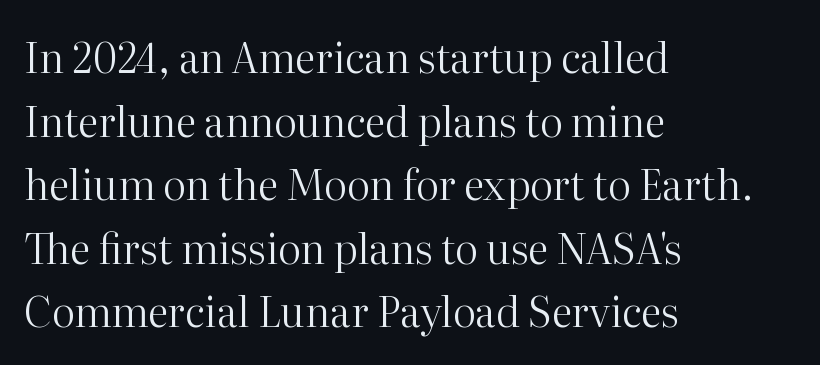
This sample is left-justified, so line endings fall wherever the words run out. The font sits on the lighter half of the weight spectrum, regular included. Leading: standard. The letters stand upright; this is a roman face. Standard letterfit; no display-style spreading of the glyphs.
